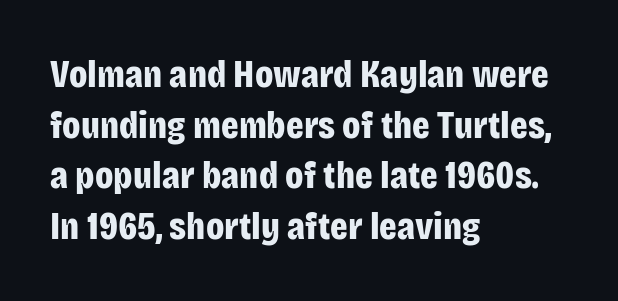
The image shows 39 px bold, condensed sans-serif type, upright; set left-aligned, normal line spacing (1.3x), normal letter spacing, not underlined; low stroke contrast and a large x-height.
